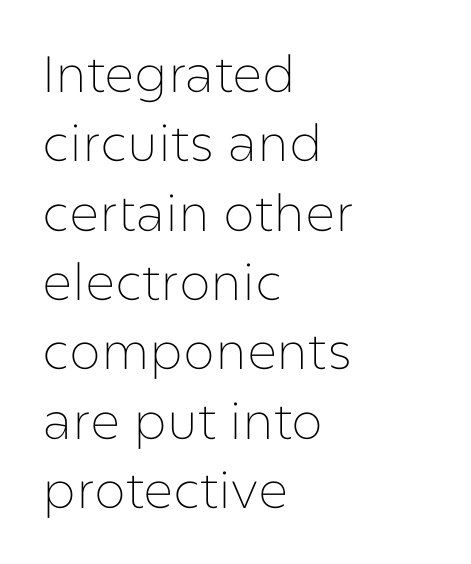
{"serif": "no", "italic": "no", "bold": "no", "weight": "thin", "width": "normal", "stroke_contrast": "low", "x_height": "medium", "monospaced": "no", "underline": "no", "align": "left", "line_spacing": "normal", "line_spacing_ratio": 1.36, "letter_spacing": "normal", "letter_spacing_em": 0.0, "glyph_px": 51}
